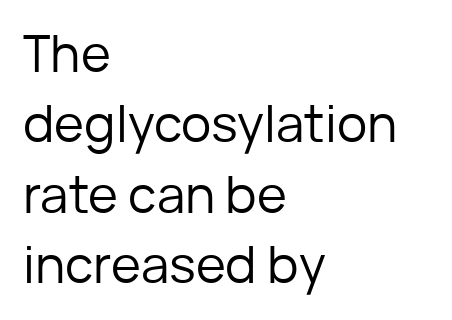
The font's upright variant was chosen for this text. Casual observation: everything's shoved over to the left. The passage shown is typed in a proportional face where columns would drift. No extra tracking has been applied to these lines.
